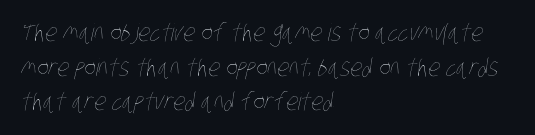
Q: Is the text bold? A: No.
Q: Is the text underlined? A: No.
Q: How is the paragraph aligned? A: Left-aligned.
Q: Is the spacing between letters normal or unusually wide? A: Normal.
Q: Is the spacing between lines tight, normal or loose? A: Normal.
